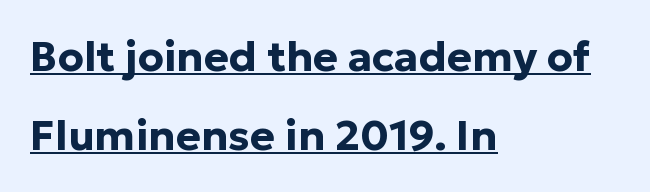
Q: Is the text bold? A: Yes.
Q: Is the text italic (slanted)? A: No, it is upright.
Q: Is the typeface a serif or a sans-serif typeface? A: Sans-serif.
Q: Is the text underlined? A: Yes.
Q: How is the paragraph aligned? A: Left-aligned.
Q: Is the spacing between letters normal or unusually wide? A: Normal.
Q: Width (condensed, normal, or wide)? A: Normal.
Q: Stroke contrast? A: Low.
Q: x-height? A: Medium.
Q: Monospaced? A: No.
